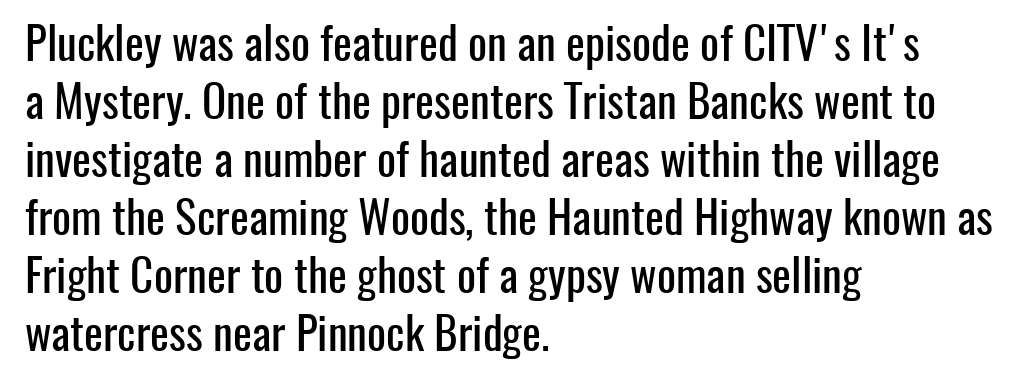
The image shows 45 px condensed sans-serif type, upright; set left-aligned, normal line spacing (1.29x), normal letter spacing, not underlined; low stroke contrast and a medium x-height.
